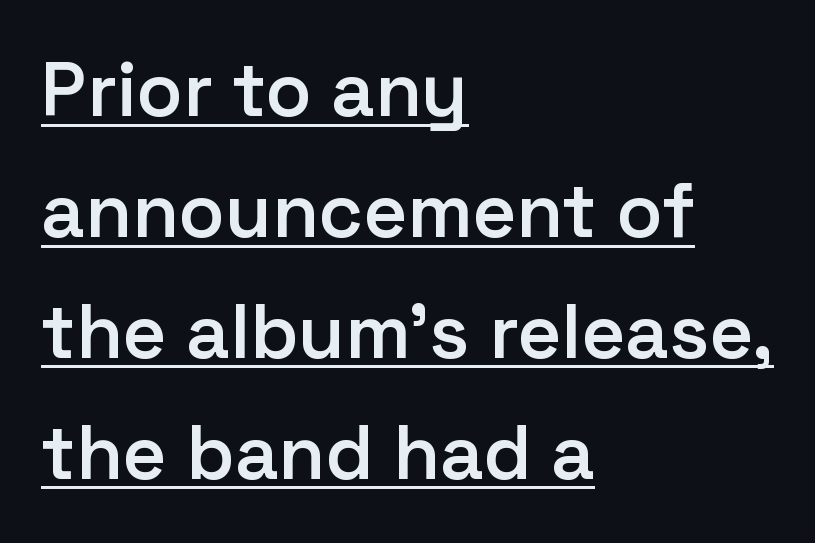
Q: Is the text bold? A: Semi-bold.
Q: Is the text italic (slanted)? A: No, it is upright.
Q: Is the typeface a serif or a sans-serif typeface? A: Sans-serif.
Q: Is the text underlined? A: Yes.
Q: How is the paragraph aligned? A: Left-aligned.
Q: Is the spacing between letters normal or unusually wide? A: Normal.
Q: Is the spacing between lines tight, normal or loose? A: Normal.
Q: Width (condensed, normal, or wide)? A: Normal.
Q: Stroke contrast? A: Low.
Q: x-height? A: Medium.
Q: Monospaced? A: No.
